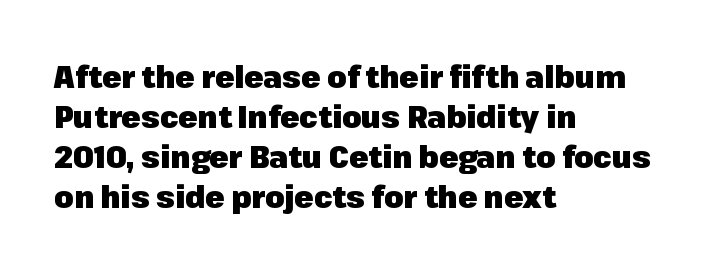
{"serif": "no", "italic": "no", "bold": "yes", "weight": "heavy", "width": "normal", "stroke_contrast": "low", "x_height": "medium", "monospaced": "no", "underline": "no", "align": "left", "line_spacing": "normal", "line_spacing_ratio": 1.29, "letter_spacing": "normal", "letter_spacing_em": 0.0, "glyph_px": 31}
